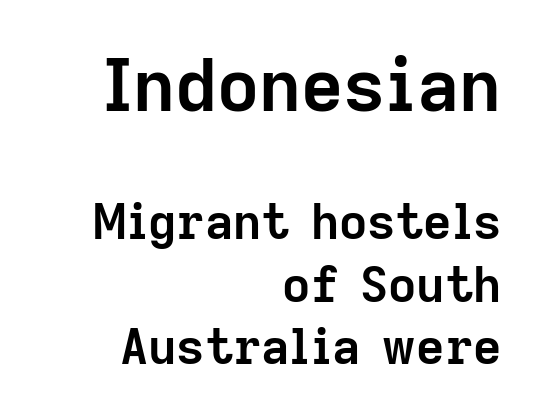
Stroke terminals: plain, sans-serif. Of the two passages, the one on top uses the larger point size. Every letter is thick-stroked: bold, no question. The paragraph has a hard right edge and a soft left edge. You could not count columns in this text — the font is proportionally spaced.
